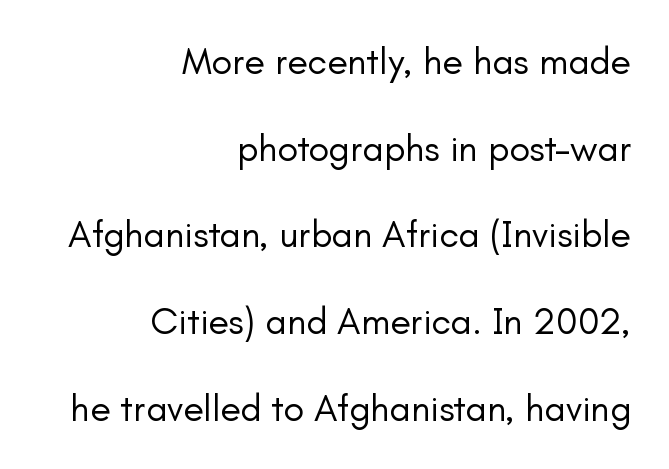
Q: Is the text bold? A: No.
Q: Is the text italic (slanted)? A: No, it is upright.
Q: Is the typeface a serif or a sans-serif typeface? A: Sans-serif.
Q: Is the text underlined? A: No.
Q: How is the paragraph aligned? A: Right-aligned.
Q: Is the spacing between letters normal or unusually wide? A: Normal.
Q: Is the spacing between lines tight, normal or loose? A: Loose.
Q: Width (condensed, normal, or wide)? A: Normal.
Q: Stroke contrast? A: Low.
Q: x-height? A: Small.
Q: Monospaced? A: No.
